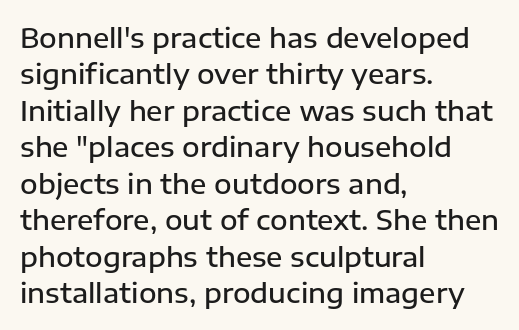
Q: Is the text bold? A: Semi-bold.
Q: Is the text italic (slanted)? A: No, it is upright.
Q: Is the text underlined? A: No.
Q: How is the paragraph aligned? A: Left-aligned.
Q: Is the spacing between letters normal or unusually wide? A: Normal.
Q: Is the spacing between lines tight, normal or loose? A: Normal.
